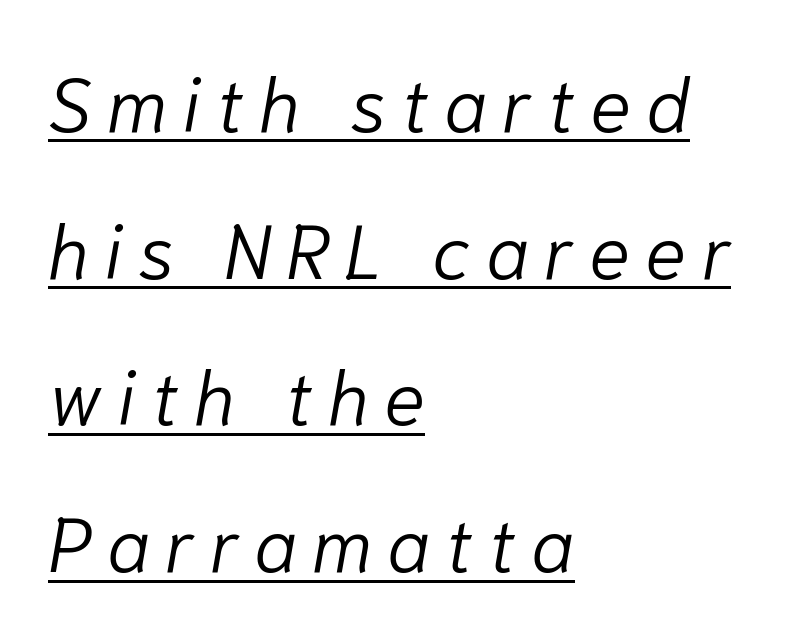
Is there much room between lines? Yes — plenty of vertical air separates them. Short note: letters widely spaced. Proportional: the letters do not fall into vertical columns. This is oblique type, the kind used for emphasis or titles.
